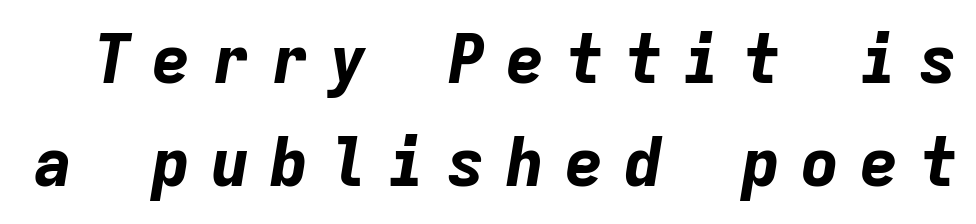
{"italic": "yes", "lean": "right", "slant_degrees": 9, "bold": "yes", "weight": "bold", "width": "normal", "stroke_contrast": "low", "x_height": "medium", "monospaced": "yes", "underline": "no", "line_spacing": "normal", "line_spacing_ratio": 1.53, "letter_spacing": "wide", "letter_spacing_em": 0.28, "glyph_px": 67}
